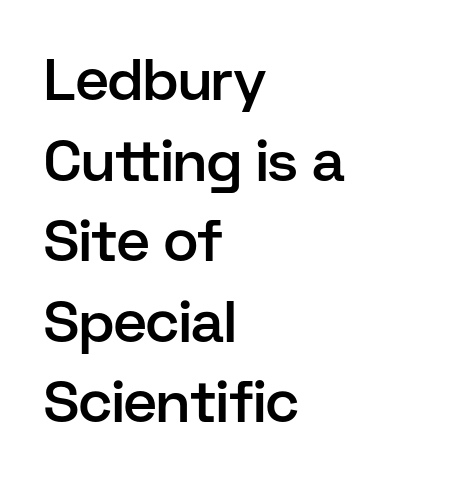
{"serif": "no", "italic": "no", "bold": "semi", "weight": "semibold", "width": "normal", "stroke_contrast": "low", "x_height": "medium", "monospaced": "no", "underline": "no", "align": "left", "line_spacing": "normal", "line_spacing_ratio": 1.39, "letter_spacing": "normal", "letter_spacing_em": 0.0, "glyph_px": 58}
